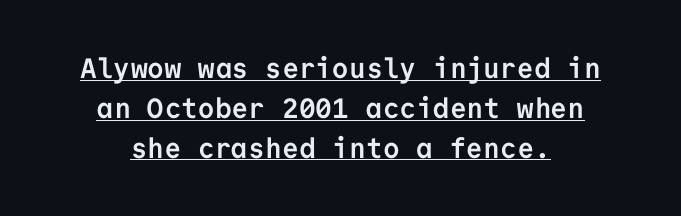
Q: Is the text bold? A: Yes.
Q: Is the text italic (slanted)? A: No, it is upright.
Q: Is the typeface a serif or a sans-serif typeface? A: Sans-serif.
Q: Is the text underlined? A: Yes.
Q: How is the paragraph aligned? A: Centered.
Q: Is the spacing between letters normal or unusually wide? A: Normal.
Q: Is the spacing between lines tight, normal or loose? A: Normal.
Q: Width (condensed, normal, or wide)? A: Normal.
Q: Stroke contrast? A: Low.
Q: x-height? A: Medium.
Q: Monospaced? A: Yes.
